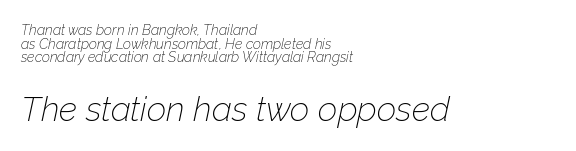
{"italic": "yes", "lean": "right", "slant_degrees": 12, "bold": "no", "weight": "thin", "width": "normal", "stroke_contrast": "low", "x_height": "medium", "monospaced": "no", "underline": "no", "align": "left", "line_spacing": "tight", "line_spacing_ratio": 0.98, "letter_spacing": "normal", "letter_spacing_em": 0.0, "larger_block": "second", "size_ratio": 2.43, "glyph_px": 34}
